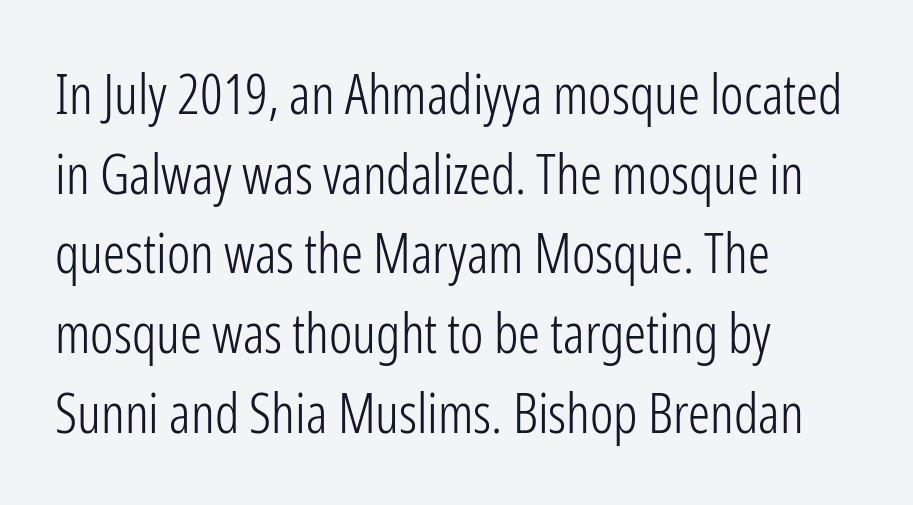
Q: Is the text bold? A: No.
Q: Is the text italic (slanted)? A: No, it is upright.
Q: Is the typeface a serif or a sans-serif typeface? A: Sans-serif.
Q: Is the text underlined? A: No.
Q: How is the paragraph aligned? A: Left-aligned.
Q: Is the spacing between letters normal or unusually wide? A: Normal.
Q: Is the spacing between lines tight, normal or loose? A: Normal.
Q: Width (condensed, normal, or wide)? A: Condensed.
Q: Stroke contrast? A: Low.
Q: x-height? A: Medium.
Q: Monospaced? A: No.
